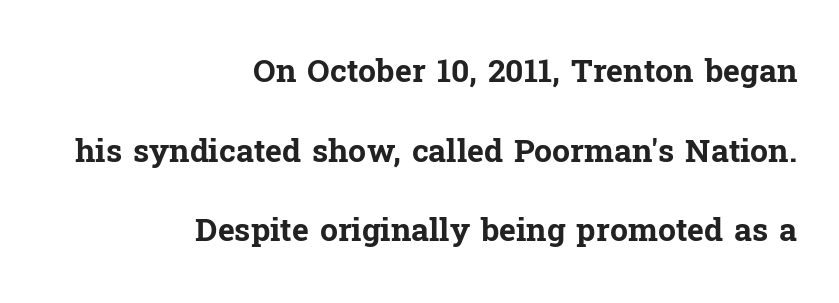
The image shows 32 px bold serif type, upright; set right-aligned, loose line spacing (2.49x), normal letter spacing, not underlined; low stroke contrast and a medium x-height.
